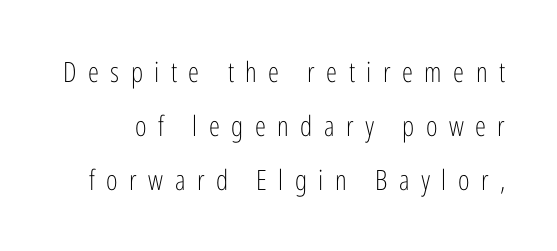
Q: Is the text bold? A: No.
Q: Is the text italic (slanted)? A: No, it is upright.
Q: Is the typeface a serif or a sans-serif typeface? A: Sans-serif.
Q: Is the text underlined? A: No.
Q: Is the spacing between letters normal or unusually wide? A: Unusually wide.
Q: Is the spacing between lines tight, normal or loose? A: Loose.
Q: Width (condensed, normal, or wide)? A: Condensed.
Q: Stroke contrast? A: Low.
Q: x-height? A: Medium.
Q: Monospaced? A: No.
